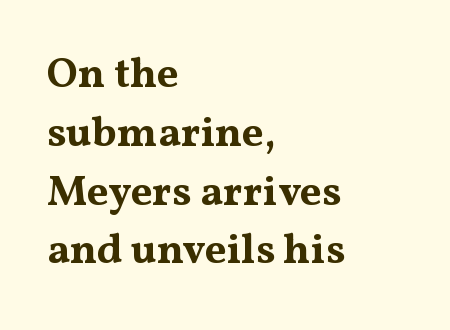
The image shows 42 px bold, wide serif type, upright; set left-aligned, normal line spacing (1.4x), normal letter spacing, not underlined; medium stroke contrast and a medium x-height.
